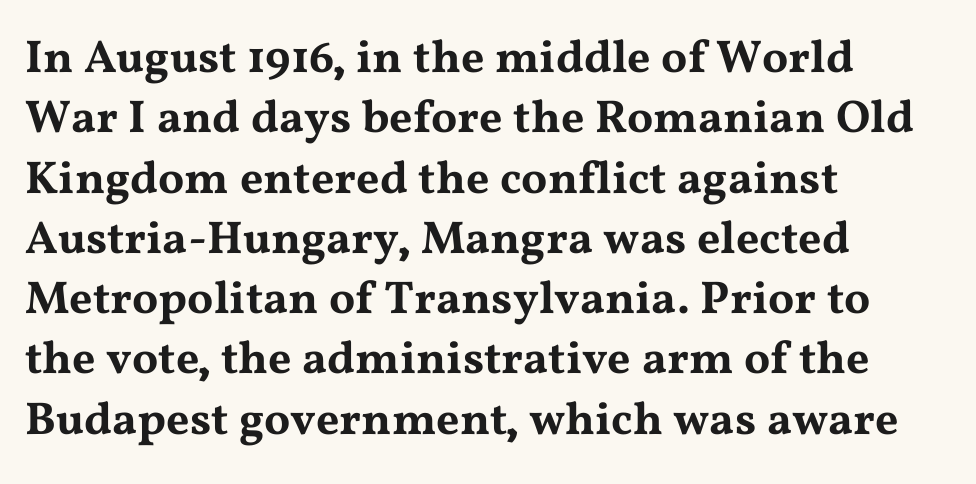
The image shows 46 px wide serif type, upright; set left-aligned, normal line spacing (1.31x), normal letter spacing, not underlined; medium stroke contrast and a medium x-height.
